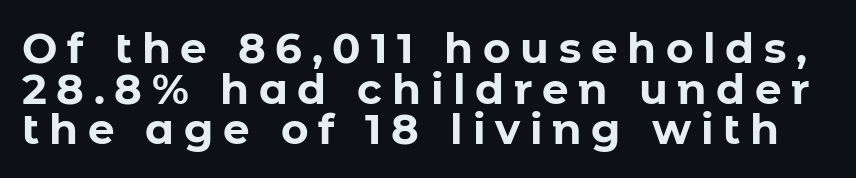
The letters are spread apart with noticeably loose tracking. As a designer I'd log this as weight 700, bold. Every stem runs plumb, perpendicular to the baseline. I'd call this a sans setting — the letters go barefoot. Glance below the letters and you will spot only blank space.
